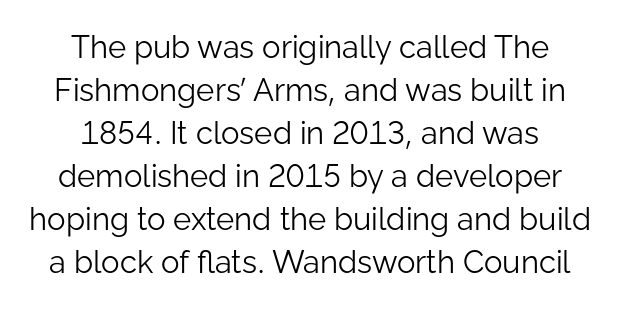
{"serif": "no", "italic": "no", "bold": "no", "weight": "light", "width": "normal", "stroke_contrast": "low", "x_height": "medium", "monospaced": "no", "underline": "no", "line_spacing": "normal", "line_spacing_ratio": 1.39, "letter_spacing": "normal", "letter_spacing_em": 0.0, "glyph_px": 31}
